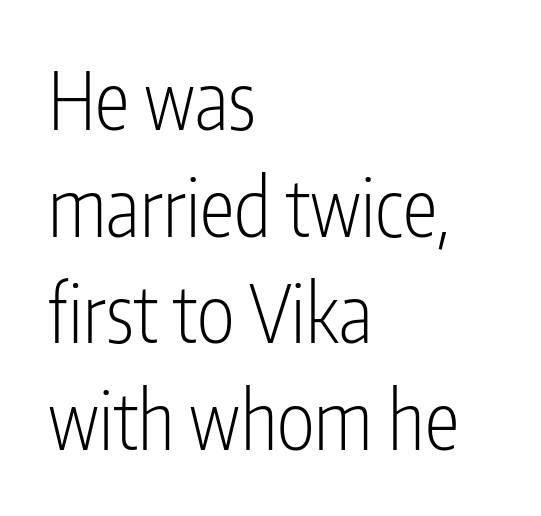
Type without underlining. Letters have the restrained weight of plain body copy at most. The passage shown is typed in a proportional face where columns would drift. The space between consecutive lines is moderate. A typesetter would mark this as roman, not italic.
